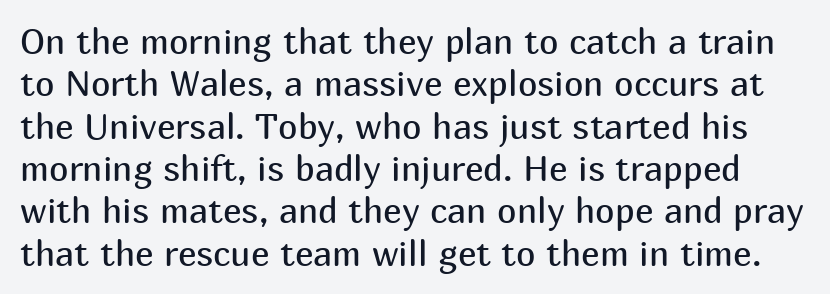
{"serif": "no", "italic": "no", "bold": "no", "weight": "regular", "width": "normal", "stroke_contrast": "medium", "x_height": "medium", "monospaced": "no", "underline": "no", "line_spacing_ratio": 1.21, "letter_spacing": "normal", "letter_spacing_em": 0.0, "glyph_px": 35}
